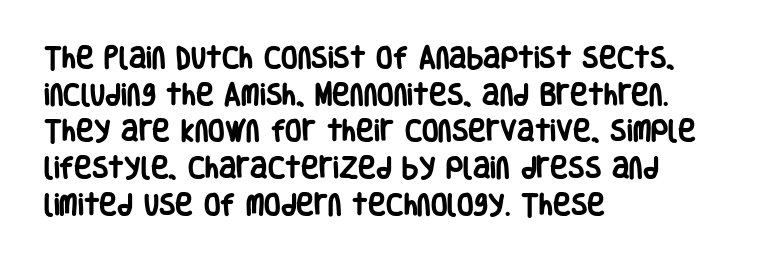
Q: Is the text bold? A: Yes.
Q: Is the text italic (slanted)? A: No, it is upright.
Q: Is the text underlined? A: No.
Q: How is the paragraph aligned? A: Left-aligned.
Q: Is the spacing between letters normal or unusually wide? A: Normal.
Q: Is the spacing between lines tight, normal or loose? A: Normal.
